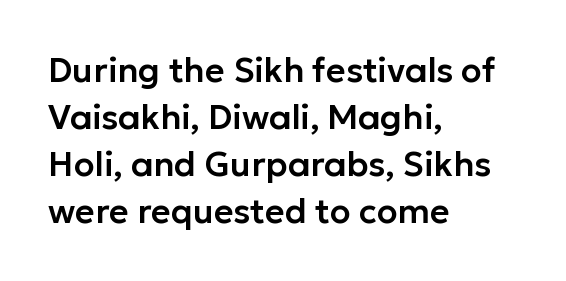
The image shows 34 px sans-serif type, upright; set left-aligned, normal line spacing (1.38x), normal letter spacing, not underlined; low stroke contrast and a medium x-height.
